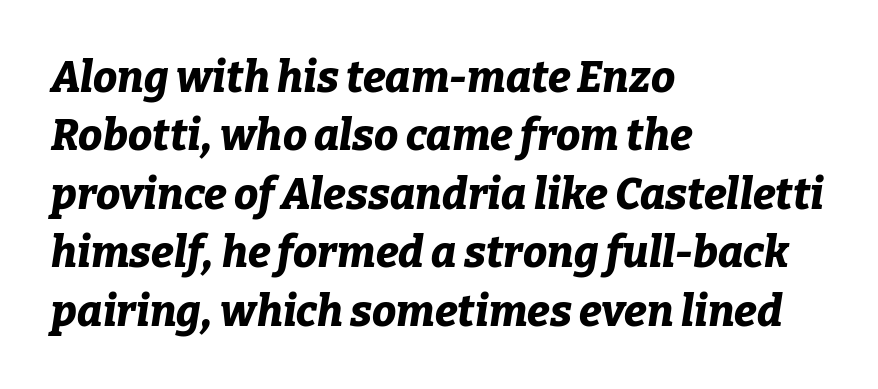
The image shows 43 px bold type, italic (leaning right); set left-aligned, normal line spacing (1.36x), normal letter spacing, not underlined; low stroke contrast and a medium x-height.
